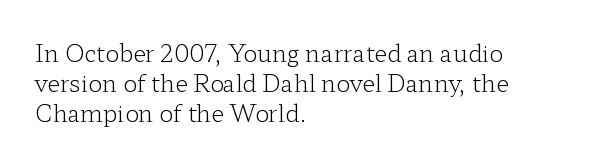
The image shows 23 px text type, upright; set left-aligned, normal line spacing (1.3x), normal letter spacing, not underlined.
